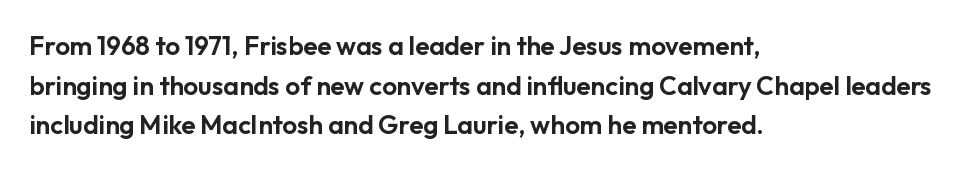
Q: Is the text italic (slanted)? A: No, it is upright.
Q: Is the text underlined? A: No.
Q: How is the paragraph aligned? A: Left-aligned.
Q: Is the spacing between letters normal or unusually wide? A: Normal.
Q: Is the spacing between lines tight, normal or loose? A: Normal.
